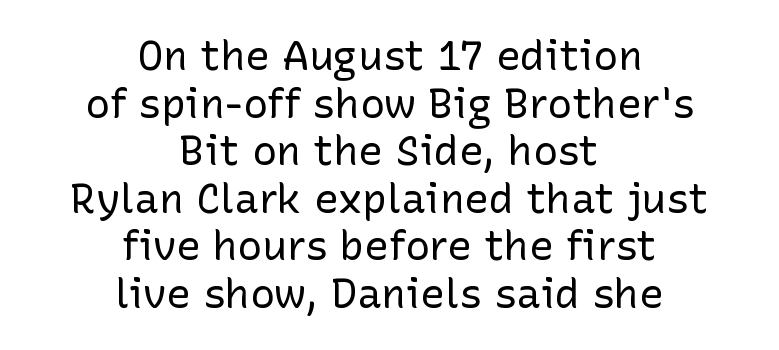
{"serif": "no", "italic": "no", "bold": "no", "weight": "regular", "width": "normal", "stroke_contrast": "low", "x_height": "medium", "monospaced": "no", "underline": "no", "align": "center", "line_spacing_ratio": 1.16, "letter_spacing": "normal", "letter_spacing_em": 0.0, "glyph_px": 41}
